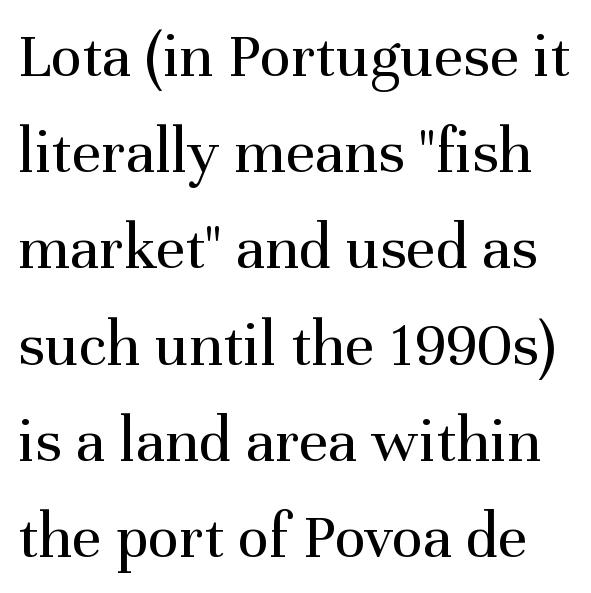
Q: Is the text bold? A: No.
Q: Is the text italic (slanted)? A: No, it is upright.
Q: Is the typeface a serif or a sans-serif typeface? A: Serif.
Q: Is the text underlined? A: No.
Q: Is the spacing between letters normal or unusually wide? A: Normal.
Q: Is the spacing between lines tight, normal or loose? A: Normal.
Q: Width (condensed, normal, or wide)? A: Normal.
Q: Stroke contrast? A: Medium.
Q: x-height? A: Medium.
Q: Monospaced? A: No.
